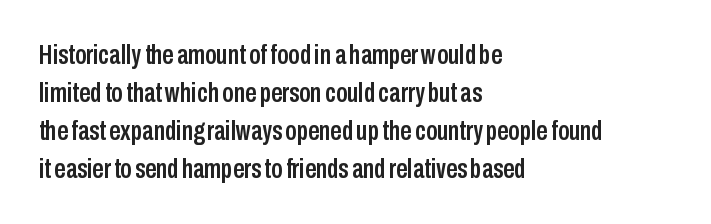
Q: Is the text italic (slanted)? A: No, it is upright.
Q: Is the typeface a serif or a sans-serif typeface? A: Sans-serif.
Q: Is the text underlined? A: No.
Q: How is the paragraph aligned? A: Left-aligned.
Q: Is the spacing between letters normal or unusually wide? A: Normal.
Q: Is the spacing between lines tight, normal or loose? A: Normal.
Q: Width (condensed, normal, or wide)? A: Condensed.
Q: Stroke contrast? A: Low.
Q: x-height? A: Medium.
Q: Monospaced? A: No.
